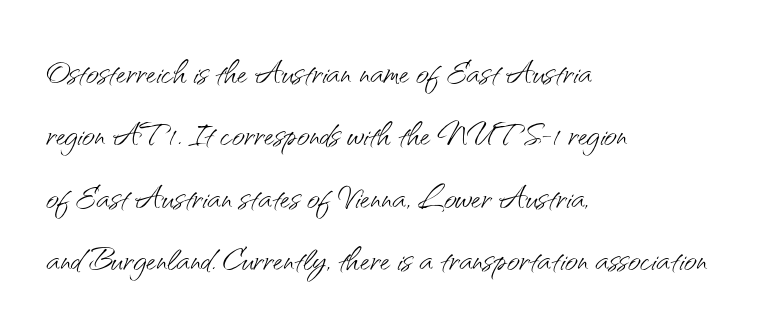
{"serif": "no", "bold": "no", "weight": "light", "width": "normal", "stroke_contrast": "medium", "x_height": "small", "monospaced": "no", "underline": "no", "align": "left", "line_spacing": "normal", "line_spacing_ratio": 1.42, "letter_spacing": "normal", "letter_spacing_em": 0.0, "glyph_px": 44}
